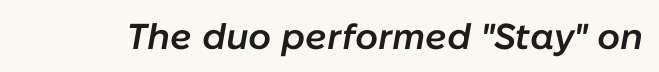
Any mark beneath the type? The region is blank. Here the designer chose a conventional face with non-uniform glyph widths. The passage shown is semibold, sitting just below true bold. Between one letter and the next there's only the usual sliver of space. In terms of posture, this sample is oblique.
